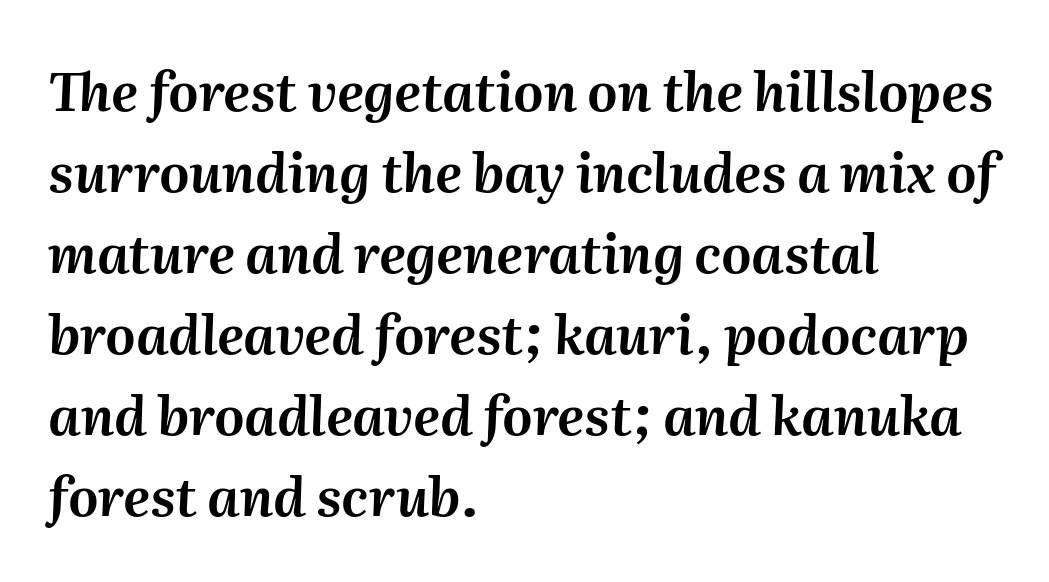
{"italic": "yes", "lean": "right", "slant_degrees": 2, "width": "normal", "stroke_contrast": "medium", "x_height": "medium", "monospaced": "no", "underline": "no", "align": "left", "line_spacing": "normal", "line_spacing_ratio": 1.53, "letter_spacing": "normal", "letter_spacing_em": 0.0, "glyph_px": 53}
